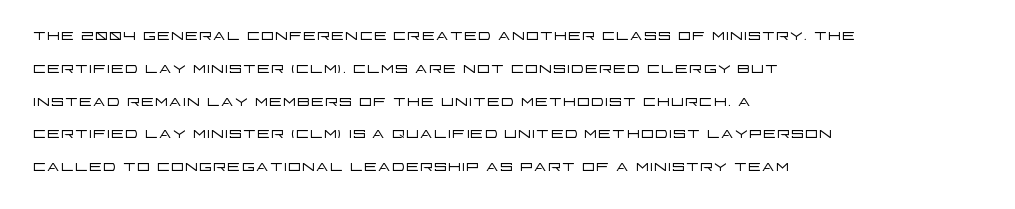
Q: Is the text bold? A: No.
Q: Is the text italic (slanted)? A: No, it is upright.
Q: Is the text underlined? A: No.
Q: How is the paragraph aligned? A: Left-aligned.
Q: Is the spacing between letters normal or unusually wide? A: Normal.
Q: Is the spacing between lines tight, normal or loose? A: Normal.
